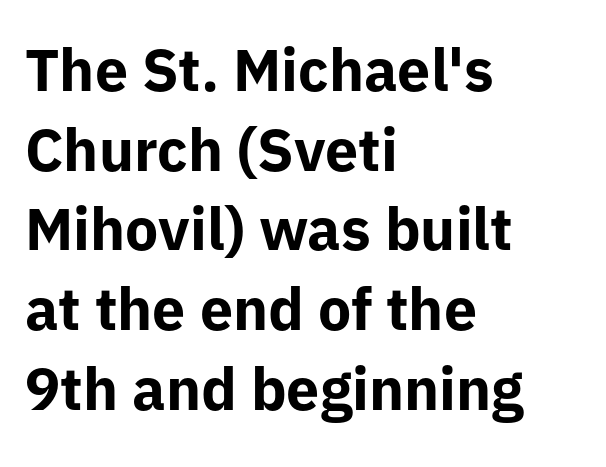
Q: Is the text bold? A: Yes.
Q: Is the text italic (slanted)? A: No, it is upright.
Q: Is the typeface a serif or a sans-serif typeface? A: Sans-serif.
Q: Is the text underlined? A: No.
Q: How is the paragraph aligned? A: Left-aligned.
Q: Is the spacing between letters normal or unusually wide? A: Normal.
Q: Is the spacing between lines tight, normal or loose? A: Normal.
Q: Width (condensed, normal, or wide)? A: Normal.
Q: Stroke contrast? A: Low.
Q: x-height? A: Medium.
Q: Monospaced? A: No.
